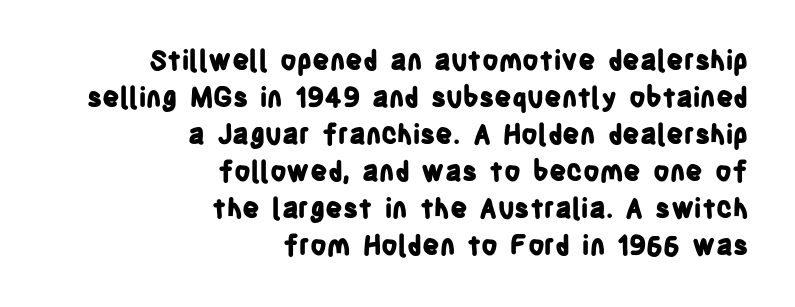
{"italic": "no", "bold": "yes", "underline": "no", "align": "right", "line_spacing": "normal", "line_spacing_ratio": 1.37, "letter_spacing": "normal", "letter_spacing_em": 0.0, "glyph_px": 27}
